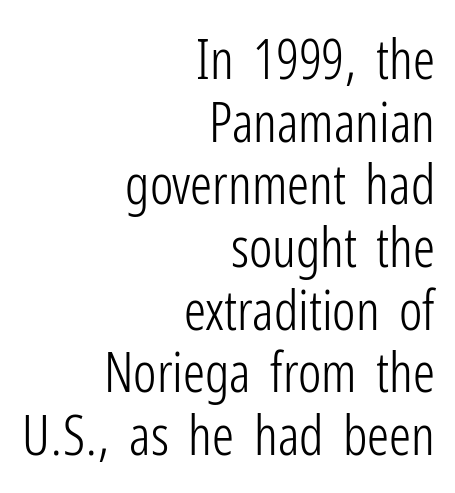
Q: Is the text bold? A: No.
Q: Is the text italic (slanted)? A: No, it is upright.
Q: Is the typeface a serif or a sans-serif typeface? A: Sans-serif.
Q: Is the text underlined? A: No.
Q: How is the paragraph aligned? A: Right-aligned.
Q: Is the spacing between letters normal or unusually wide? A: Normal.
Q: Is the spacing between lines tight, normal or loose? A: Tight.
Q: Width (condensed, normal, or wide)? A: Condensed.
Q: Stroke contrast? A: Low.
Q: x-height? A: Medium.
Q: Monospaced? A: No.
